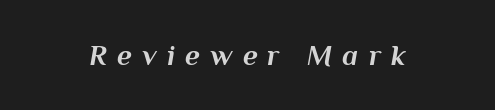
{"italic": "yes", "lean": "right", "slant_degrees": 10, "bold": "yes", "weight": "bold", "width": "normal", "stroke_contrast": "medium", "x_height": "medium", "monospaced": "no", "underline": "no", "letter_spacing": "wide", "letter_spacing_em": 0.35, "glyph_px": 29}
